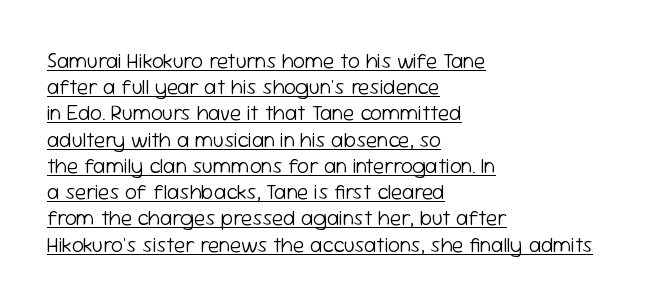
{"italic": "no", "bold": "no", "underline": "yes", "align": "left", "line_spacing": "normal", "line_spacing_ratio": 1.25, "letter_spacing": "normal", "letter_spacing_em": 0.0, "glyph_px": 21}
